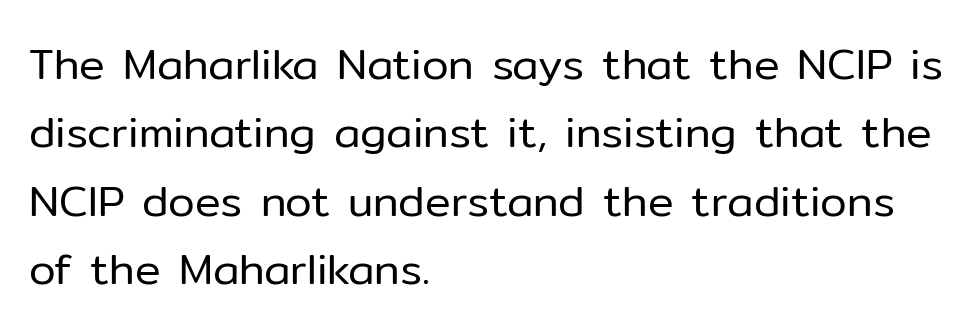
Q: Is the text bold? A: No.
Q: Is the text italic (slanted)? A: No, it is upright.
Q: Is the typeface a serif or a sans-serif typeface? A: Sans-serif.
Q: Is the text underlined? A: No.
Q: How is the paragraph aligned? A: Left-aligned.
Q: Is the spacing between letters normal or unusually wide? A: Normal.
Q: Is the spacing between lines tight, normal or loose? A: Normal.
Q: Width (condensed, normal, or wide)? A: Normal.
Q: Stroke contrast? A: Low.
Q: x-height? A: Medium.
Q: Monospaced? A: No.
